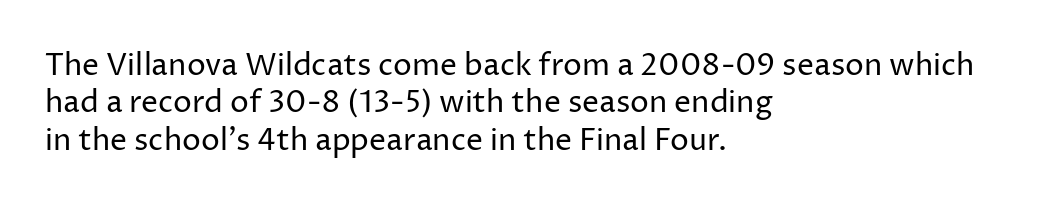
The image shows 30 px regular-weight sans-serif type, upright; set left-aligned, normal line spacing (1.25x), normal letter spacing, not underlined; low stroke contrast and a medium x-height.
